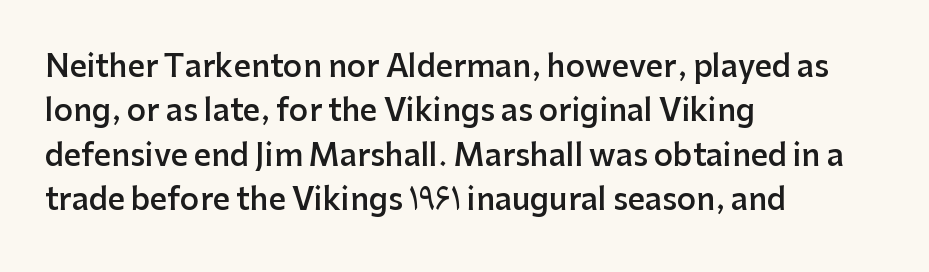
Q: Is the text bold? A: Semi-bold.
Q: Is the text italic (slanted)? A: No, it is upright.
Q: Is the typeface a serif or a sans-serif typeface? A: Sans-serif.
Q: Is the text underlined? A: No.
Q: How is the paragraph aligned? A: Left-aligned.
Q: Is the spacing between letters normal or unusually wide? A: Normal.
Q: Is the spacing between lines tight, normal or loose? A: Normal.
Q: Width (condensed, normal, or wide)? A: Normal.
Q: Stroke contrast? A: Low.
Q: x-height? A: Medium.
Q: Monospaced? A: No.
